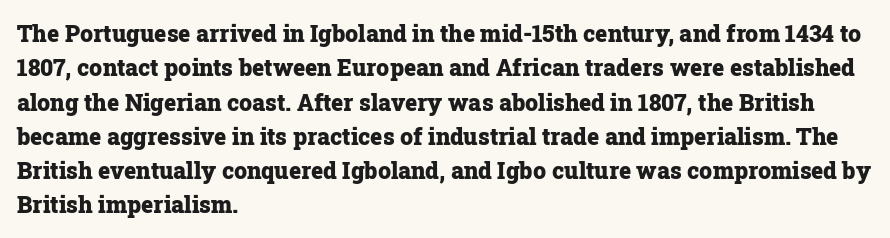
Q: Is the text bold? A: Yes.
Q: Is the text italic (slanted)? A: No, it is upright.
Q: Is the text underlined? A: No.
Q: How is the paragraph aligned? A: Left-aligned.
Q: Is the spacing between letters normal or unusually wide? A: Normal.
Q: Is the spacing between lines tight, normal or loose? A: Normal.
